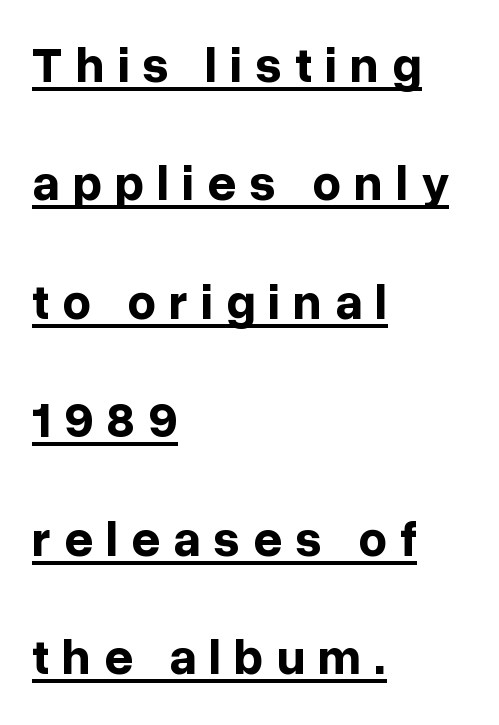
A typesetter would call this proportional, since set widths differ per character. The letters stand upright; this is a roman face. Display-style spreading of the glyphs; the letterfit is very open. One-word summary of the alignment: left.
